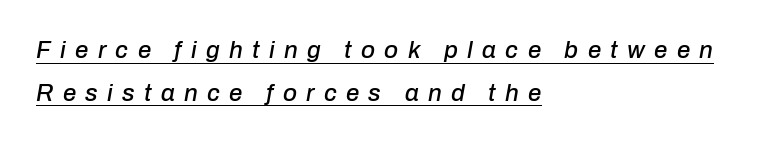
Spacing between characters has been opened up far beyond the box default. Does a line run under the words? Yes, clearly. Teacher's note: observe the even left margin — that is flush-left alignment. Does the lettering tilt? It does — this is italic.
